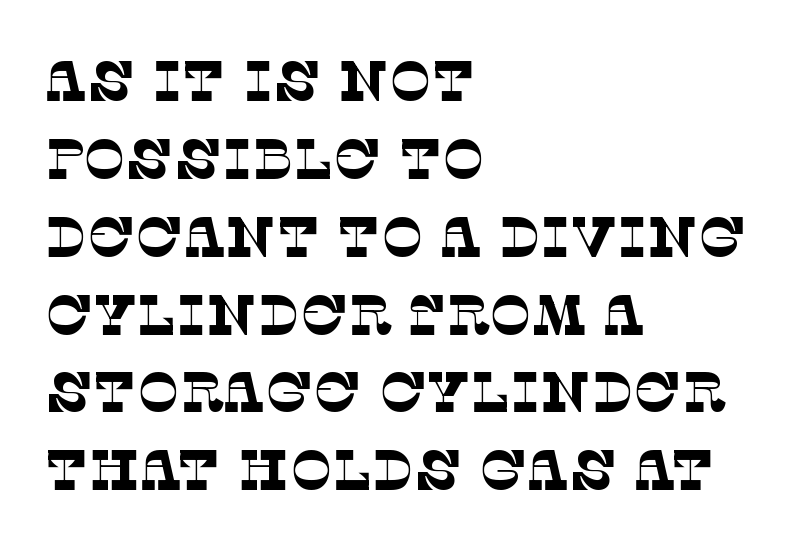
This rendering uses left alignment, leaving the right contour irregular. Only glyphs here, with clear space below each row. Regular leading. Proportional: the letters do not fall into vertical columns. The glyphs in this specimen are seriffed. The characters are drawn with everyday or finer stroke widths.
